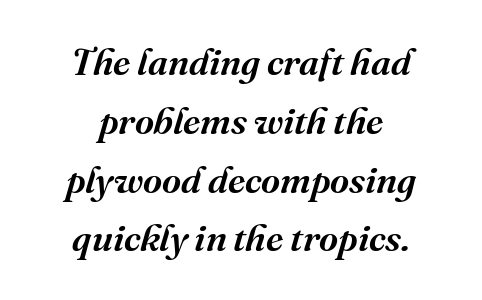
This sample uses an oblique cut, with every glyph tilted off the vertical. Character widths vary here, with narrow letters taking less room than wide ones. Evenly set lines give the paragraph a standard silhouette. Where is the straight margin? There isn't one; the lines are centered.
